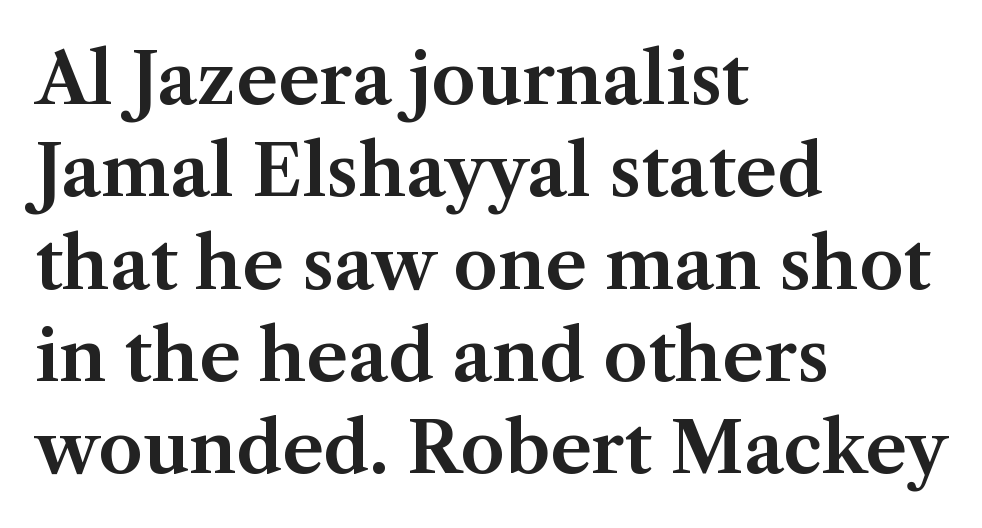
These lines stack with their left ends in a neat column. Vertically, the passage feels balanced, rows spaced as you'd expect. Do the characters align in a grid? No, the font is proportional. Standard letterfit; no display-style spreading of the glyphs.
